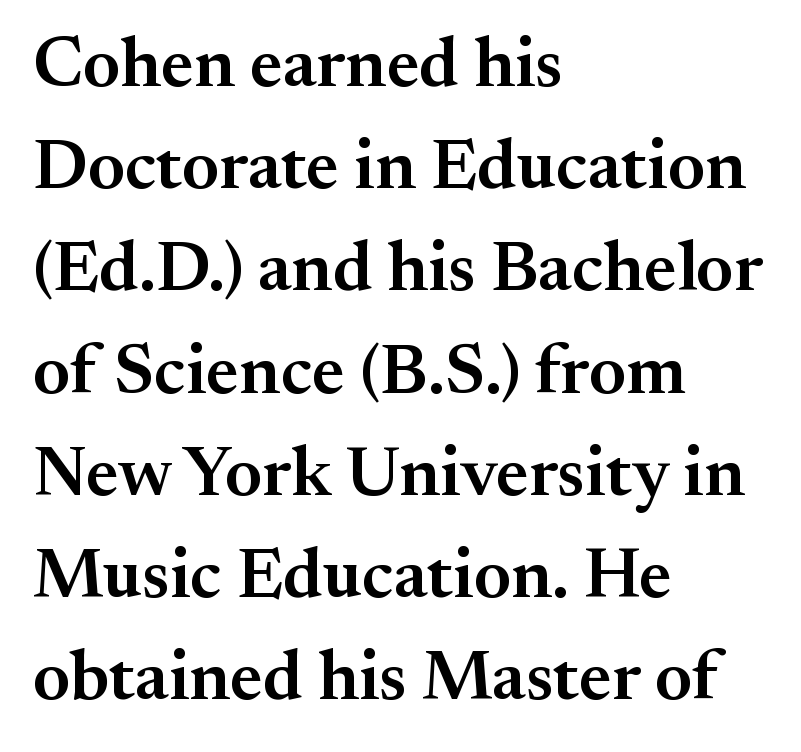
The image shows 71 px semibold serif type, upright; set left-aligned, normal line spacing (1.44x), normal letter spacing, not underlined; medium stroke contrast and a small x-height.
